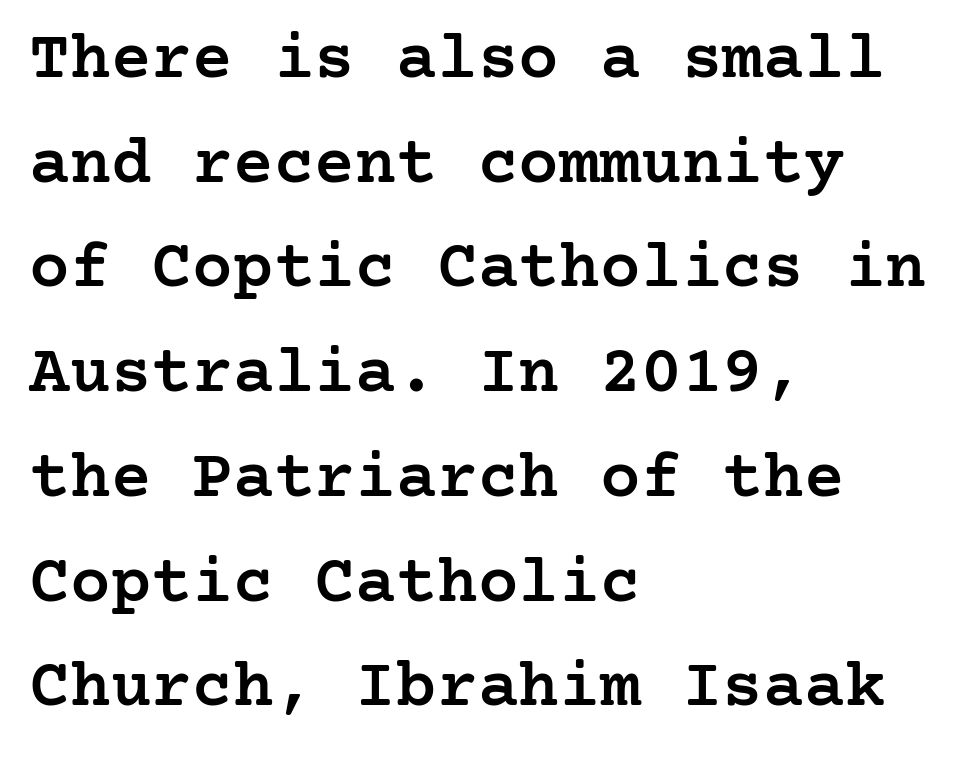
The image shows 68 px semibold serif type, upright; set left-aligned, normal line spacing (1.54x), normal letter spacing, not underlined; low stroke contrast and a medium x-height.
